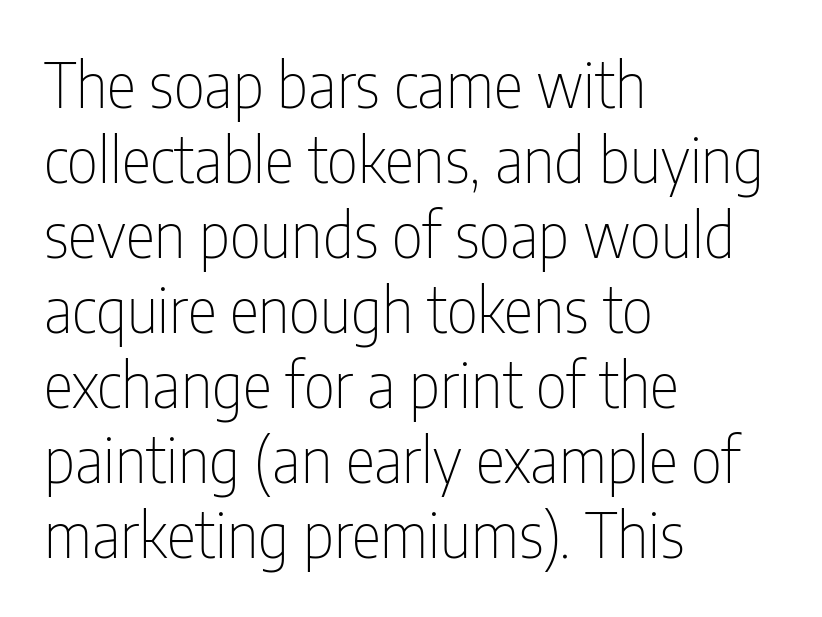
The image shows 62 px thin, condensed sans-serif type, upright; set left-aligned, line spacing 1.21x, normal letter spacing, not underlined; low stroke contrast and a medium x-height.
